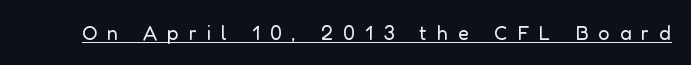
The image shows 20 px text type, upright; set unusually wide letter spacing (+0.5 em), underlined.
